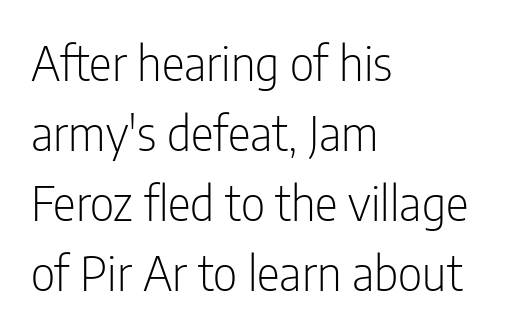
Is the letter spacing exaggerated? No — it looks like the ordinary default. These lines sit exactly where default settings would place them. These lines are composed in type without serifs. Every character sits straight up, as roman type does. Horizontal alignment here is leftward, the default for most running prose. Underline: absent.
